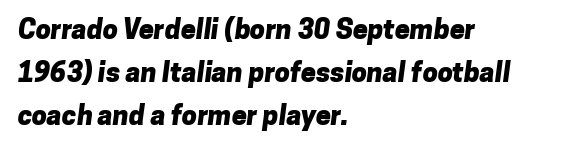
This rendering uses left alignment, leaving the right contour irregular. The foot of each line stays bare and open. Baseline-to-baseline distance is the conventional proportion of letter height. Default kerning and tracking; the words read as compact shapes. In terms of weight, the rendering is a true, heavy bold.
